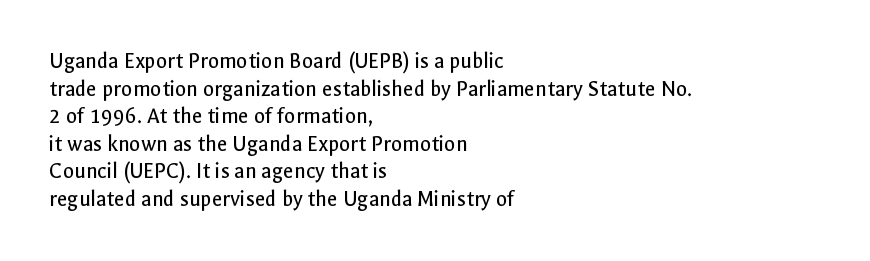
{"italic": "no", "bold": "no", "underline": "no", "align": "left", "line_spacing_ratio": 1.2, "letter_spacing": "normal", "letter_spacing_em": 0.0, "glyph_px": 23}
